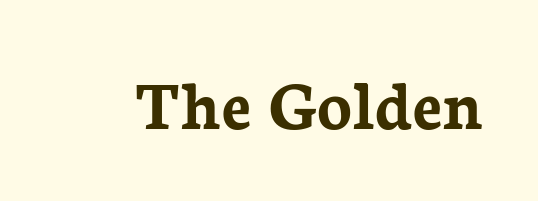
{"serif": "yes", "italic": "no", "bold": "yes", "weight": "semibold", "width": "normal", "stroke_contrast": "low", "x_height": "medium", "monospaced": "no", "underline": "no", "letter_spacing": "normal", "letter_spacing_em": 0.0, "glyph_px": 72}
